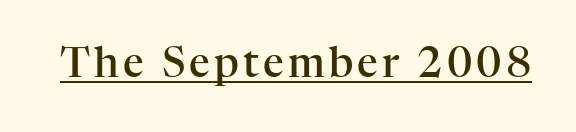
The image shows 41 px semibold serif type, upright; set underlined; high stroke contrast and a medium x-height.
